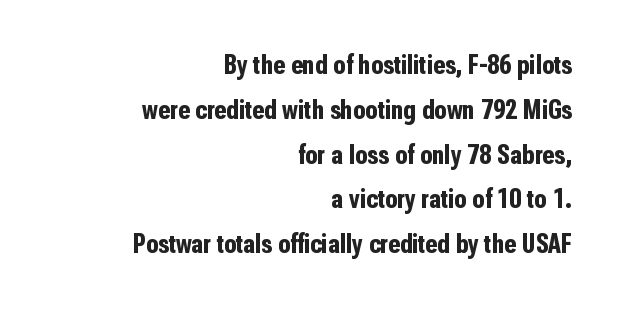
Between one letter and the next there's only the usual sliver of space. The face used here is proportionally spaced, like ordinary book or web type. Typographically, this falls in the sans-serif category. Vertical spacing — default. Underlining? Definitely not there.
